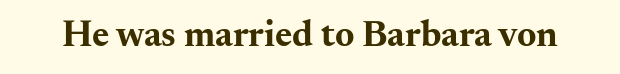
The image shows 37 px bold, wide serif type, upright; set normal letter spacing, not underlined; medium stroke contrast and a small x-height.
